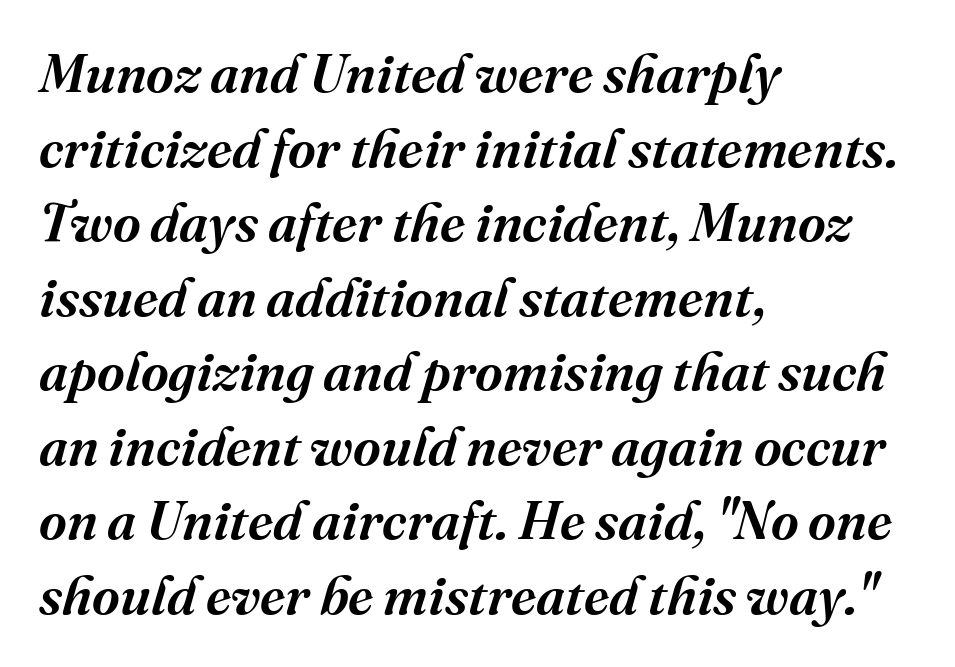
{"serif": "yes", "italic": "yes", "lean": "right", "slant_degrees": 16, "bold": "semi", "weight": "semibold", "width": "normal", "stroke_contrast": "medium", "x_height": "medium", "monospaced": "no", "underline": "no", "align": "left", "line_spacing": "normal", "line_spacing_ratio": 1.38, "letter_spacing": "normal", "letter_spacing_em": 0.0, "glyph_px": 54}
